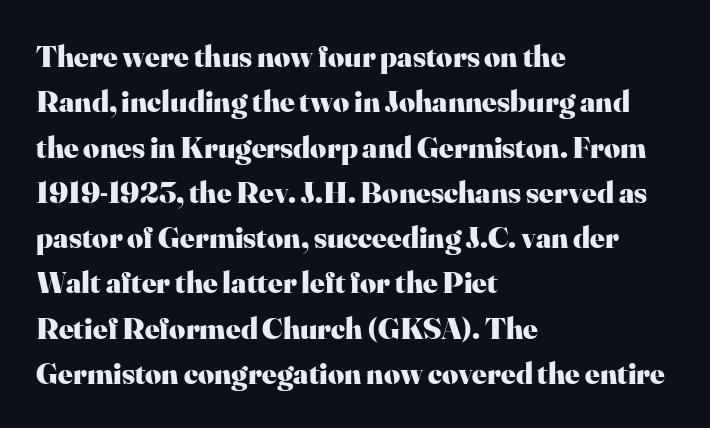
Q: Is the text bold? A: Yes.
Q: Is the text italic (slanted)? A: No, it is upright.
Q: Is the typeface a serif or a sans-serif typeface? A: Serif.
Q: Is the text underlined? A: No.
Q: How is the paragraph aligned? A: Left-aligned.
Q: Is the spacing between letters normal or unusually wide? A: Normal.
Q: Is the spacing between lines tight, normal or loose? A: Normal.
Q: Width (condensed, normal, or wide)? A: Normal.
Q: Stroke contrast? A: High.
Q: x-height? A: Small.
Q: Monospaced? A: No.
